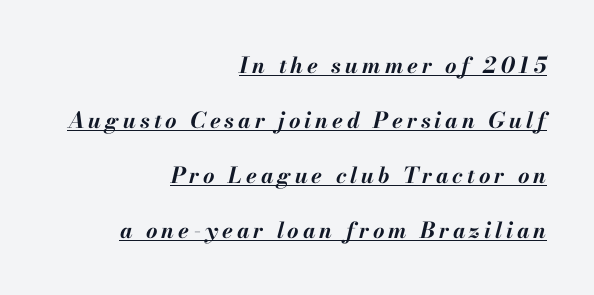
{"italic": "yes", "lean": "right", "slant_degrees": 13, "bold": "yes", "underline": "yes", "align": "right", "line_spacing": "loose", "line_spacing_ratio": 2.5, "glyph_px": 22}
